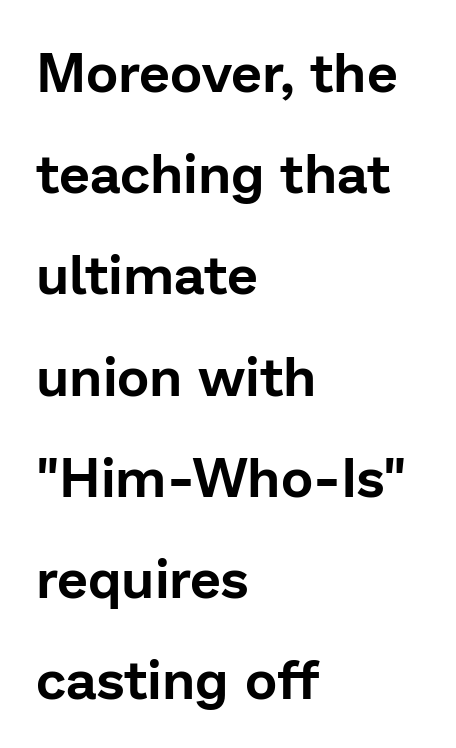
{"serif": "no", "italic": "no", "width": "normal", "stroke_contrast": "low", "x_height": "medium", "monospaced": "no", "underline": "no", "align": "left", "line_spacing_ratio": 1.84, "letter_spacing": "normal", "letter_spacing_em": 0.0, "glyph_px": 55}
